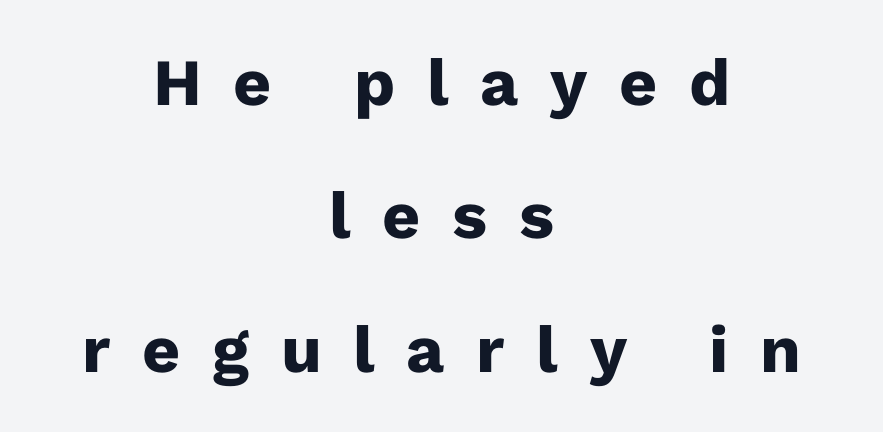
The image shows 66 px heavy sans-serif type, upright; set centered, loose line spacing (2.02x), unusually wide letter spacing (+0.48 em), not underlined; low stroke contrast and a medium x-height.
